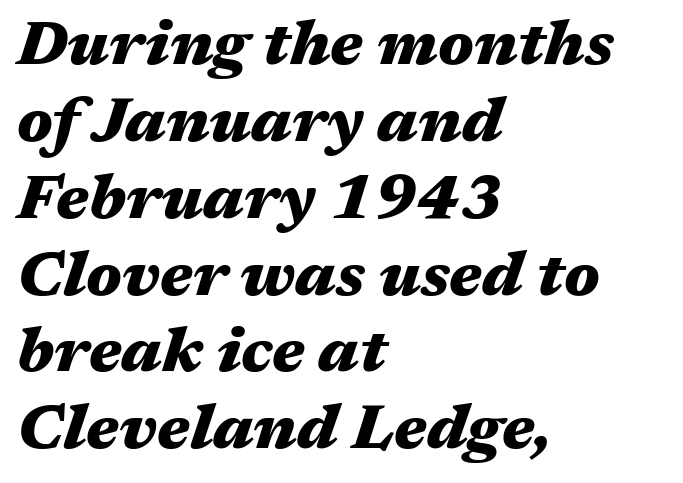
The image shows 63 px heavy, wide type, italic (leaning right); set left-aligned, line spacing 1.22x, normal letter spacing, not underlined; medium stroke contrast and a medium x-height.
